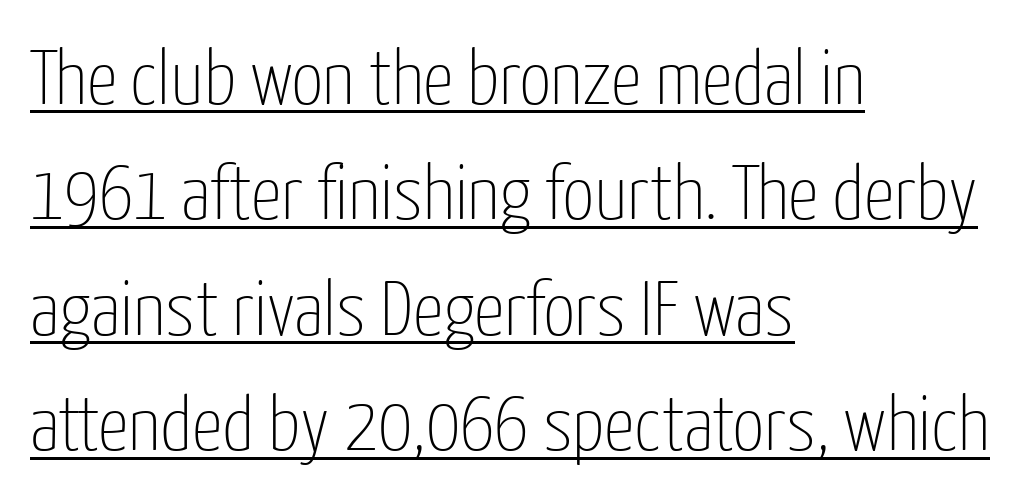
Regular leading. The setting favours the left margin, as ordinary paragraphs usually do. The passage shown has conventional tracking throughout. Quick note: underline on. This sample uses an upright cut, with every glyph sitting square on the baseline.
